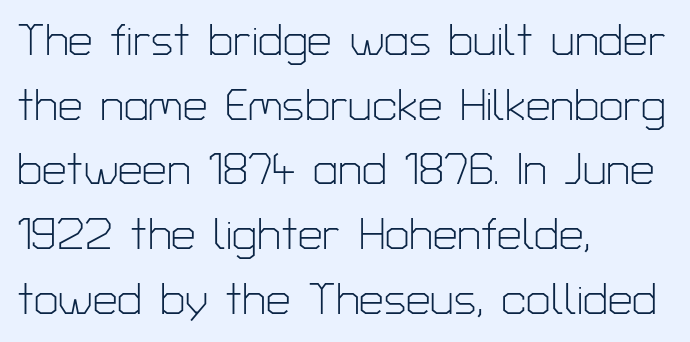
{"serif": "no", "italic": "no", "bold": "no", "weight": "light", "width": "normal", "stroke_contrast": "low", "x_height": "medium", "monospaced": "no", "underline": "no", "align": "left", "line_spacing": "normal", "line_spacing_ratio": 1.47, "letter_spacing": "normal", "letter_spacing_em": 0.0, "glyph_px": 44}
